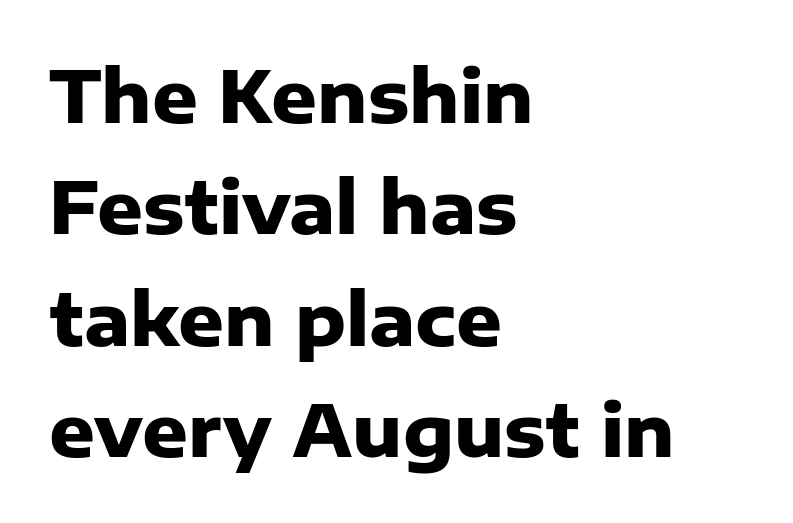
The image shows 71 px heavy sans-serif type, upright; set left-aligned, normal line spacing (1.57x), normal letter spacing, not underlined; low stroke contrast and a medium x-height.
